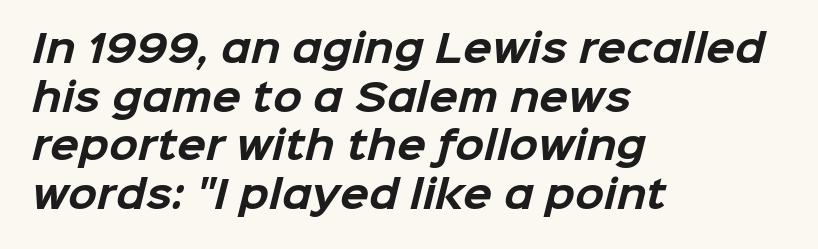
Q: Is the text bold? A: Yes.
Q: Is the typeface a serif or a sans-serif typeface? A: Sans-serif.
Q: Is the text underlined? A: No.
Q: How is the paragraph aligned? A: Left-aligned.
Q: Is the spacing between letters normal or unusually wide? A: Normal.
Q: Is the spacing between lines tight, normal or loose? A: Normal.
Q: Width (condensed, normal, or wide)? A: Normal.
Q: Stroke contrast? A: Low.
Q: x-height? A: Medium.
Q: Monospaced? A: No.
